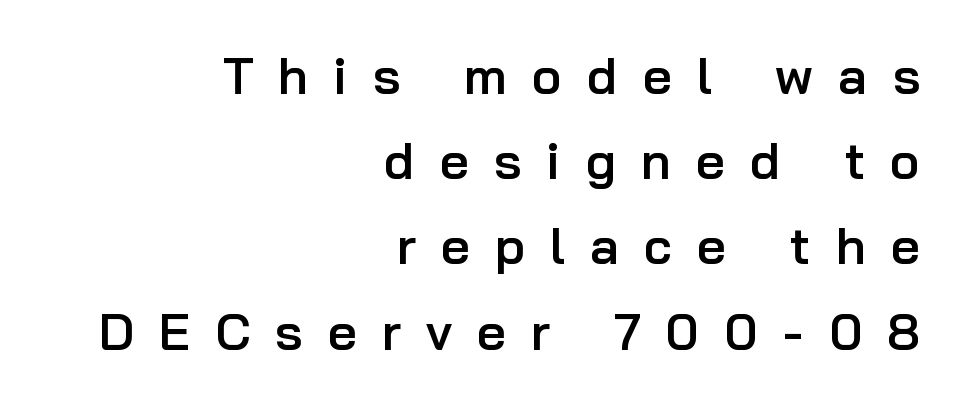
{"serif": "no", "italic": "no", "bold": "semi", "weight": "semibold", "width": "normal", "stroke_contrast": "low", "x_height": "medium", "monospaced": "no", "underline": "no", "align": "right", "line_spacing": "normal", "line_spacing_ratio": 1.67, "letter_spacing": "wide", "letter_spacing_em": 0.49, "glyph_px": 51}
